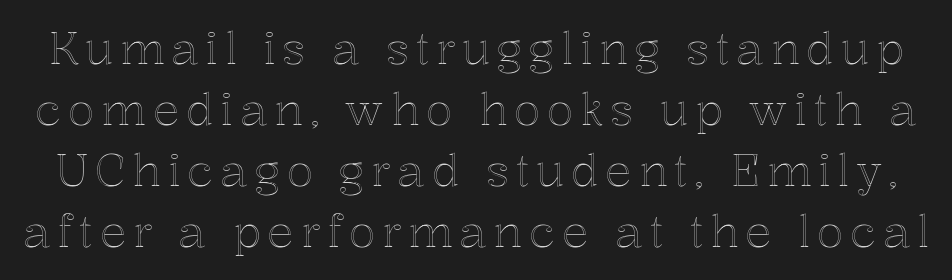
If you drew a line through each stem, it would be perfectly vertical. Students, observe: this is what conventionally led text looks like. Only glyphs here, with clear space below each row. Is this a fixed-width face? No — the glyphs have proportional, varying widths.
